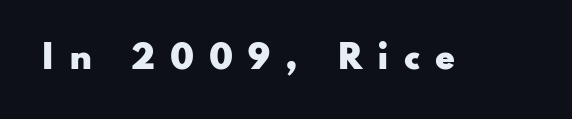
{"serif": "no", "italic": "no", "bold": "yes", "weight": "heavy", "width": "wide", "stroke_contrast": "low", "x_height": "small", "monospaced": "no", "underline": "no", "letter_spacing": "wide", "letter_spacing_em": 0.47, "glyph_px": 32}
